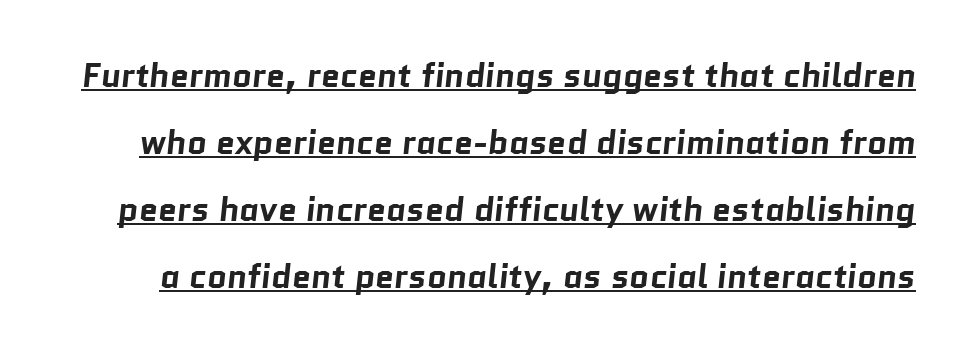
{"serif": "no", "bold": "yes", "weight": "bold", "width": "normal", "stroke_contrast": "low", "x_height": "medium", "monospaced": "no", "underline": "yes", "line_spacing": "loose", "line_spacing_ratio": 1.97, "letter_spacing": "normal", "letter_spacing_em": 0.0, "glyph_px": 34}
